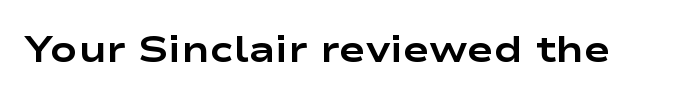
The image shows 36 px bold, wide sans-serif type, upright; set normal letter spacing, not underlined; low stroke contrast and a medium x-height.
